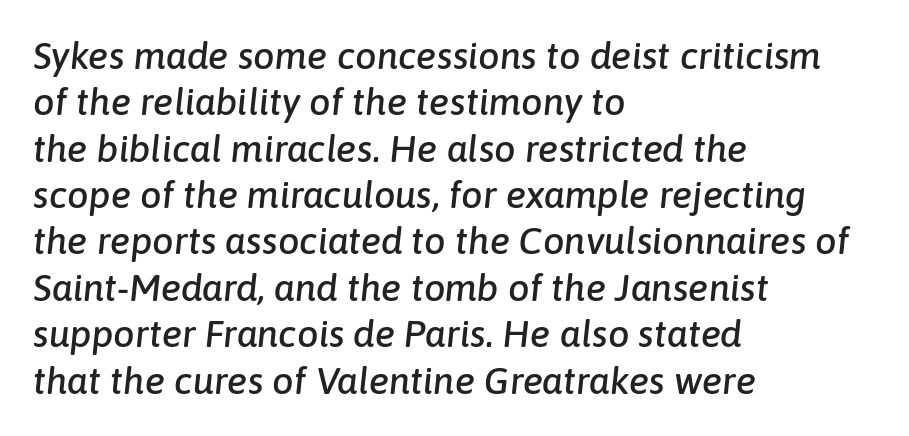
Q: Is the text italic (slanted)? A: Yes, it leans right by about 6 degrees.
Q: Is the text underlined? A: No.
Q: How is the paragraph aligned? A: Left-aligned.
Q: Is the spacing between letters normal or unusually wide? A: Normal.
Q: Width (condensed, normal, or wide)? A: Normal.
Q: Stroke contrast? A: Low.
Q: x-height? A: Medium.
Q: Monospaced? A: No.
